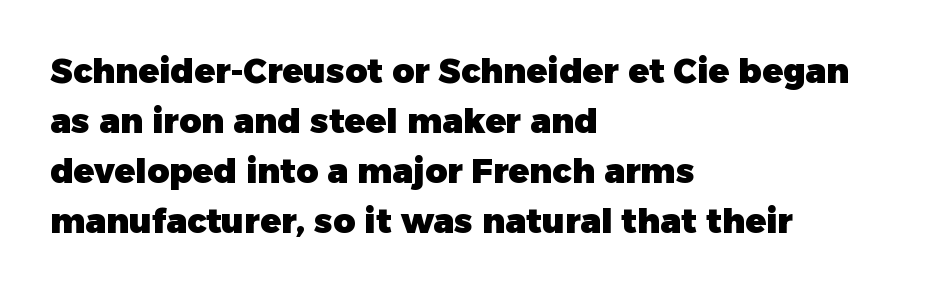
{"serif": "no", "italic": "no", "bold": "yes", "weight": "heavy", "width": "normal", "stroke_contrast": "low", "x_height": "medium", "monospaced": "no", "underline": "no", "align": "left", "line_spacing": "normal", "line_spacing_ratio": 1.47, "letter_spacing": "normal", "letter_spacing_em": 0.0, "glyph_px": 34}
